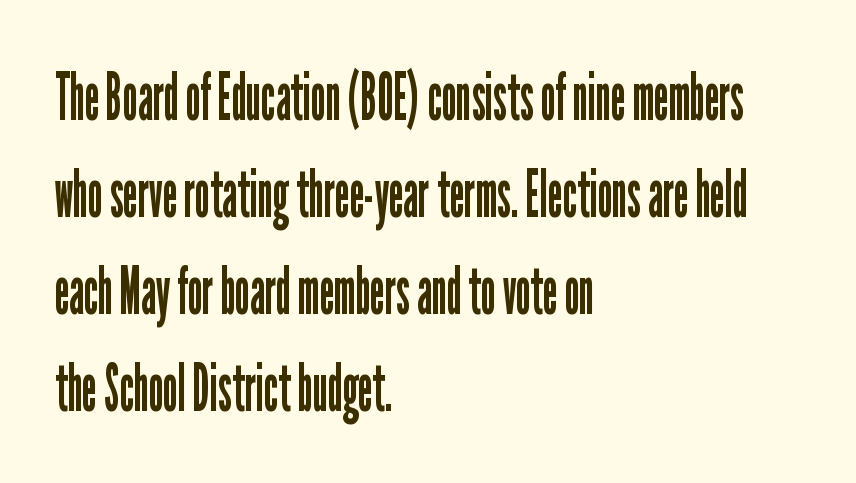
Q: Is the text bold? A: No.
Q: Is the text italic (slanted)? A: No, it is upright.
Q: Is the typeface a serif or a sans-serif typeface? A: Sans-serif.
Q: Is the text underlined? A: No.
Q: How is the paragraph aligned? A: Left-aligned.
Q: Is the spacing between letters normal or unusually wide? A: Normal.
Q: Is the spacing between lines tight, normal or loose? A: Normal.
Q: Width (condensed, normal, or wide)? A: Condensed.
Q: Stroke contrast? A: Low.
Q: x-height? A: Medium.
Q: Monospaced? A: No.
